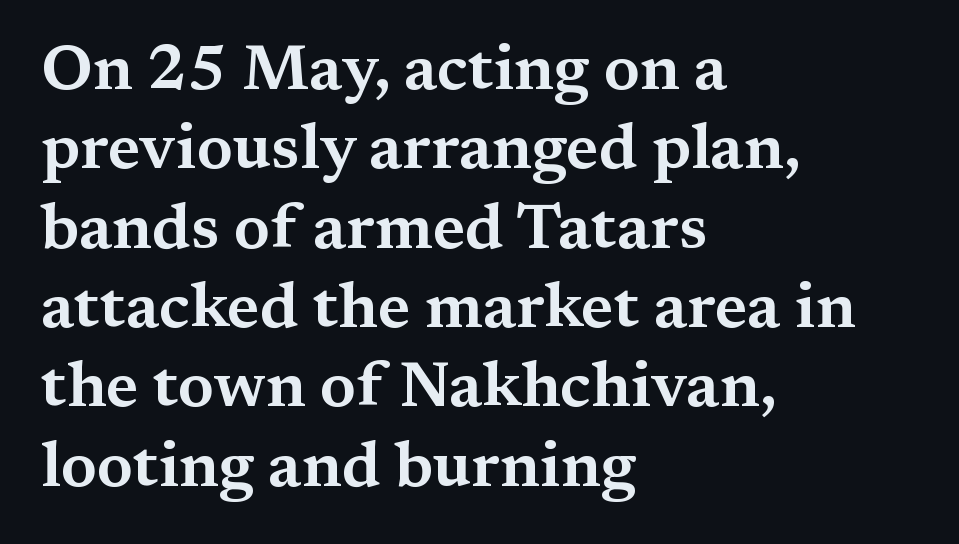
Here the designer chose a conventional face with non-uniform glyph widths. The string is rendered with underlining switched off. Inter-character spacing is left at the font's built-in metrics. When letters stand straight like this, we call the style roman or upright.
